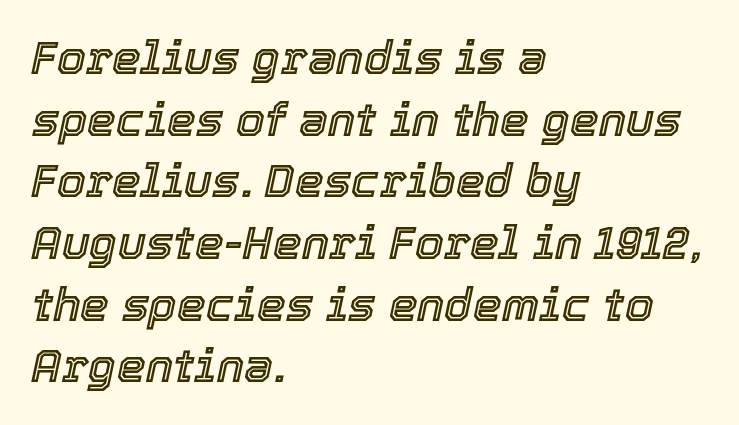
The image shows 46 px text type, italic (leaning right); set left-aligned, normal line spacing (1.34x), normal letter spacing, not underlined; a medium x-height.
